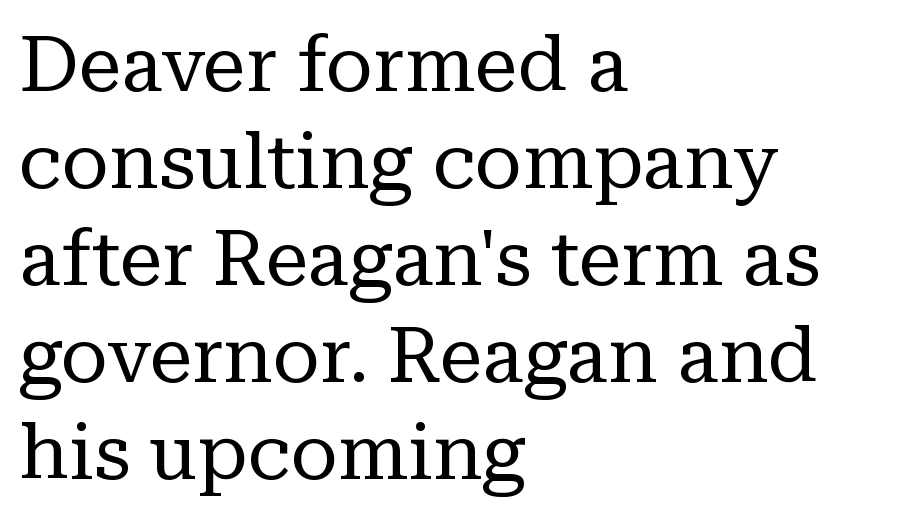
{"serif": "yes", "italic": "no", "bold": "no", "weight": "regular", "width": "normal", "stroke_contrast": "low", "x_height": "medium", "monospaced": "no", "underline": "no", "align": "left", "line_spacing": "normal", "line_spacing_ratio": 1.26, "letter_spacing": "normal", "letter_spacing_em": 0.0, "glyph_px": 77}
